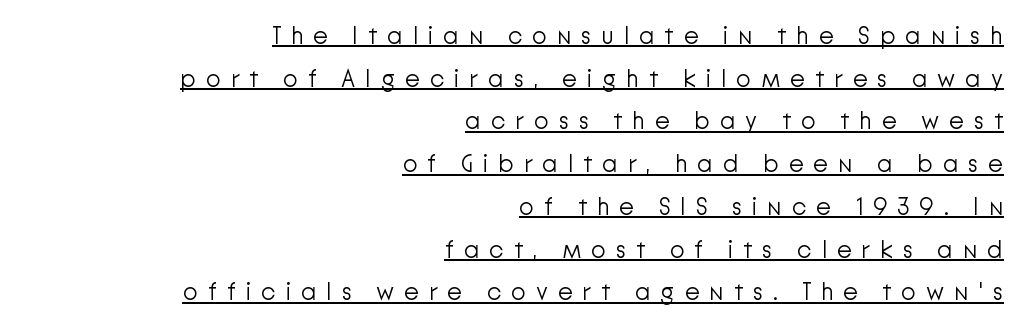
The strokes carry an ordinary text weight at most. Posture: straight, roman, zero tilt. This sample uses expanded letter spacing, leaving extra air between glyphs. Underline: present. Every row of glyphs terminates at an identical x-position on the right.
